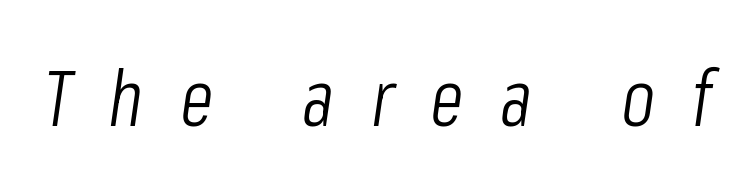
Proportional: the letters do not fall into vertical columns. Designer's note — italics engaged. The strokes carry an ordinary text weight at most. The line texture is sparse and dotted thanks to wide tracking. Honestly, there is no underline to notice here at all.
